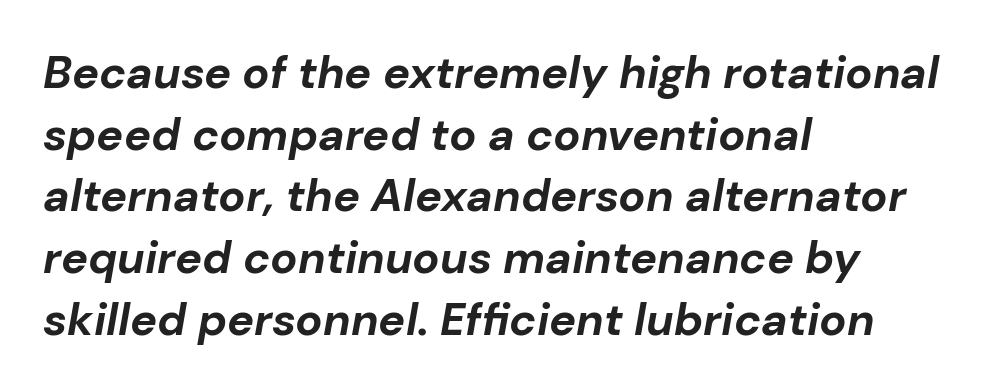
Between one letter and the next there's only the usual sliver of space. A clean baseline with only descenders dipping below it. All the whitespace from short lines collects on the right. These lines carry a lot of weight — the face is fully bold. Spacing verdict: proportional, widths tailored to each character.
